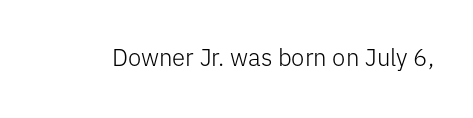
{"italic": "no", "bold": "no", "underline": "no", "letter_spacing": "normal", "letter_spacing_em": 0.0, "glyph_px": 24}
